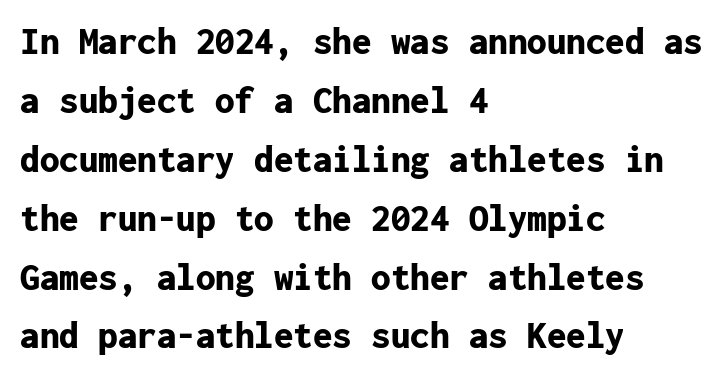
The image shows 39 px bold sans-serif type, upright, monospaced; set left-aligned, normal line spacing (1.51x), normal letter spacing, not underlined; low stroke contrast and a medium x-height.
